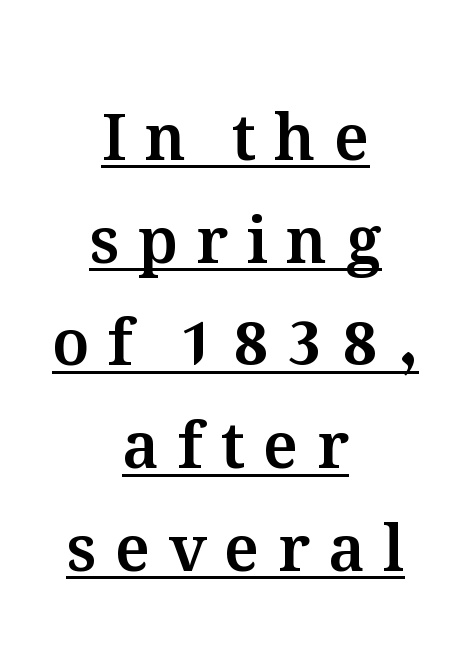
Q: Is the text italic (slanted)? A: No, it is upright.
Q: Is the text underlined? A: Yes.
Q: How is the paragraph aligned? A: Centered.
Q: Is the spacing between letters normal or unusually wide? A: Unusually wide.
Q: Is the spacing between lines tight, normal or loose? A: Normal.
Q: Width (condensed, normal, or wide)? A: Normal.
Q: Stroke contrast? A: Medium.
Q: x-height? A: Medium.
Q: Monospaced? A: No.
